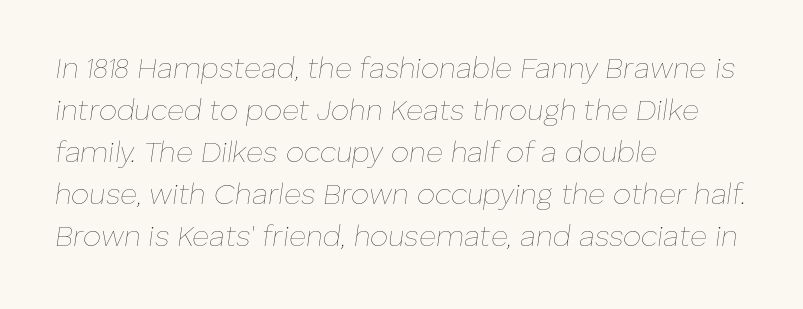
The image shows 29 px thin type, italic (leaning right); set left-aligned, normal line spacing (1.45x), normal letter spacing, not underlined; low stroke contrast and a medium x-height.
